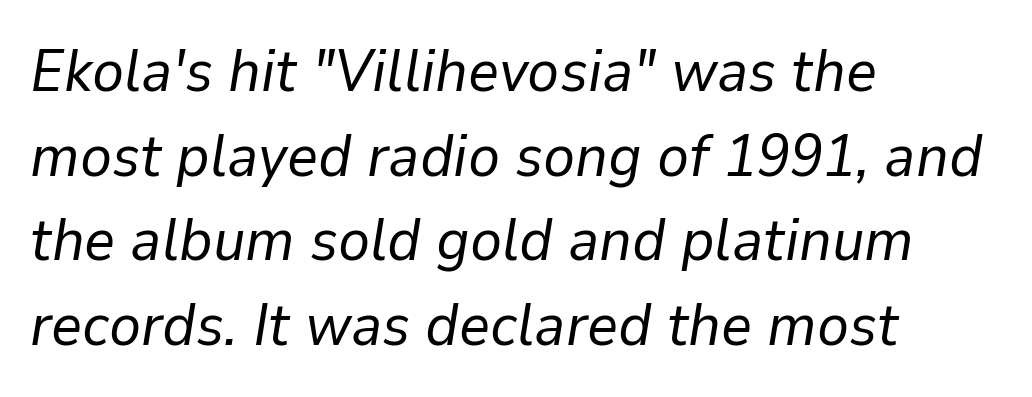
The image shows 60 px regular-weight type, italic (leaning right); set left-aligned, normal line spacing (1.41x), normal letter spacing, not underlined; low stroke contrast and a medium x-height.
